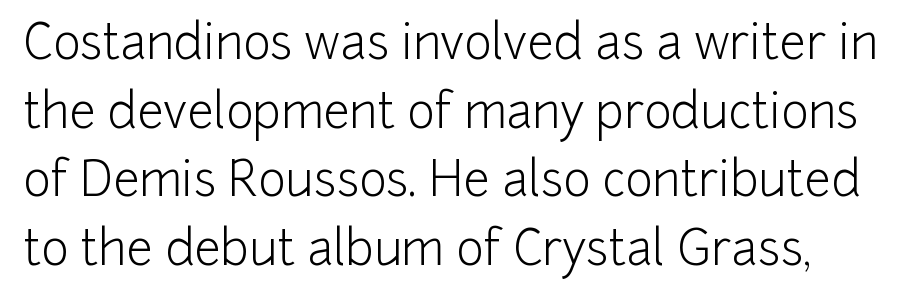
Spacing verdict: proportional, widths tailored to each character. The font is comparable to plain body text, perhaps lighter. Letterform terminals end flat and unadorned throughout the passage. Default kerning and tracking; the words read as compact shapes. The letters stand straight up with perfectly vertical stems.
